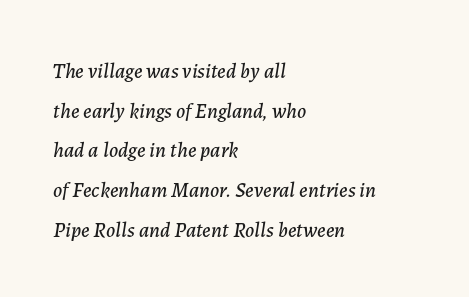
The image shows 21 px text type, italic (leaning right); set left-aligned, line spacing 1.89x, normal letter spacing, not underlined.
